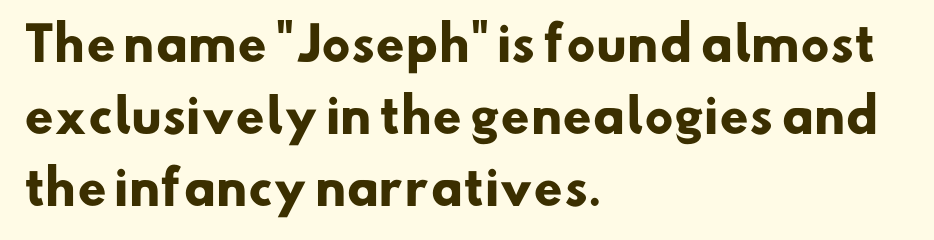
Q: Is the text bold? A: Yes.
Q: Is the typeface a serif or a sans-serif typeface? A: Sans-serif.
Q: Is the text underlined? A: No.
Q: How is the paragraph aligned? A: Left-aligned.
Q: Is the spacing between letters normal or unusually wide? A: Normal.
Q: Is the spacing between lines tight, normal or loose? A: Normal.
Q: Width (condensed, normal, or wide)? A: Normal.
Q: Stroke contrast? A: Low.
Q: x-height? A: Small.
Q: Monospaced? A: No.
